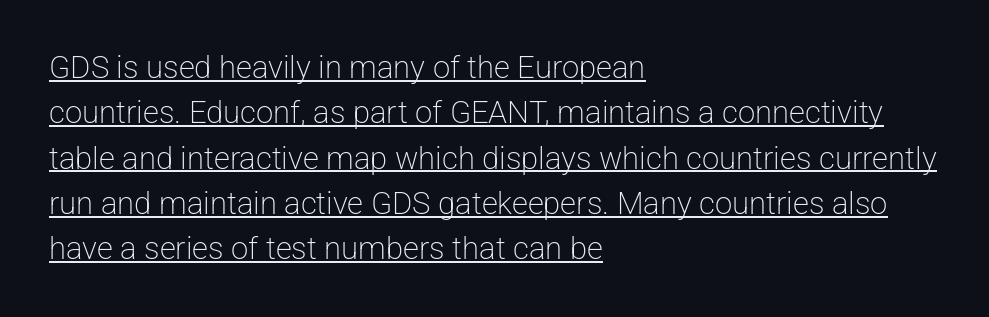
The image shows 31 px light sans-serif type, upright; set left-aligned, normal line spacing (1.46x), normal letter spacing, underlined; low stroke contrast and a medium x-height.
